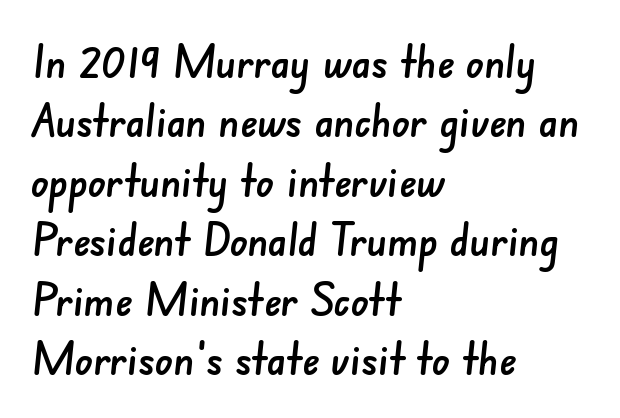
The image shows 45 px sans-serif type; set left-aligned, normal line spacing (1.32x), normal letter spacing, not underlined; low stroke contrast and a small x-height.
